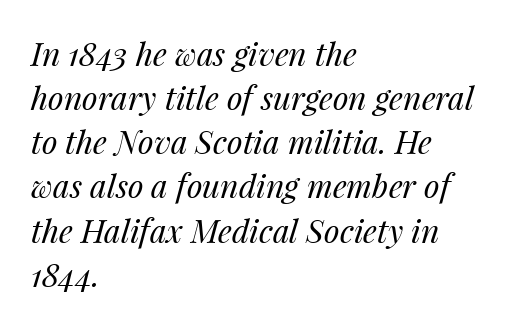
The image shows 32 px regular-weight type, italic (leaning right); set left-aligned, normal line spacing (1.38x), normal letter spacing, not underlined; medium stroke contrast and a medium x-height.
